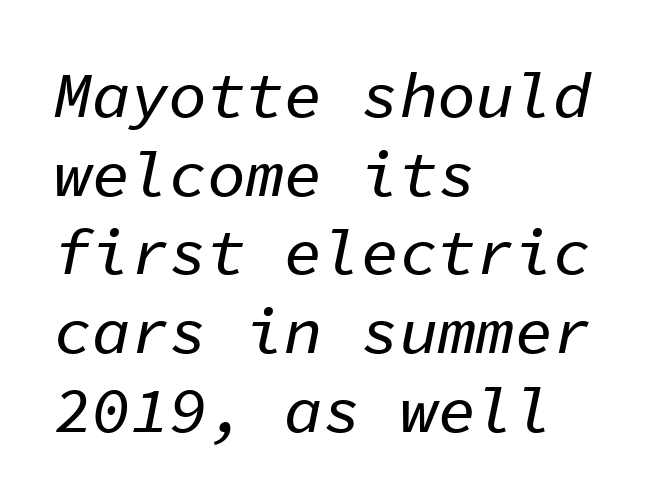
Q: Is the text italic (slanted)? A: Yes, it leans right by about 11 degrees.
Q: Is the text underlined? A: No.
Q: How is the paragraph aligned? A: Left-aligned.
Q: Is the spacing between letters normal or unusually wide? A: Normal.
Q: Width (condensed, normal, or wide)? A: Normal.
Q: Stroke contrast? A: Low.
Q: x-height? A: Medium.
Q: Monospaced? A: Yes.
